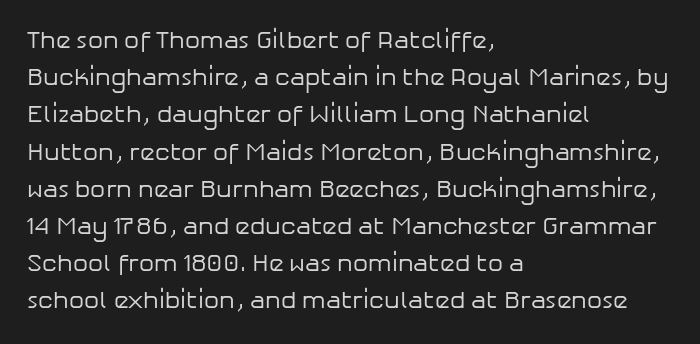
Q: Is the text bold? A: No.
Q: Is the text italic (slanted)? A: No, it is upright.
Q: Is the text underlined? A: No.
Q: How is the paragraph aligned? A: Left-aligned.
Q: Is the spacing between letters normal or unusually wide? A: Normal.
Q: Is the spacing between lines tight, normal or loose? A: Normal.
